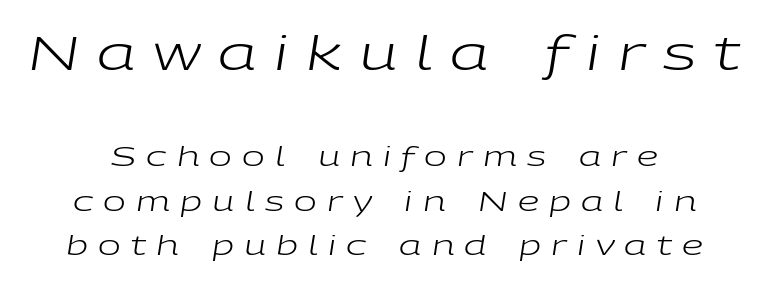
Q: Is the text bold? A: No.
Q: Is the text italic (slanted)? A: Yes, it leans right by about 9 degrees.
Q: Is the text underlined? A: No.
Q: How is the paragraph aligned? A: Centered.
Q: Is the spacing between letters normal or unusually wide? A: Unusually wide.
Q: Is the spacing between lines tight, normal or loose? A: Normal.
Q: Which block of text is set in a larger size, the first (top) or the second (bottom)? A: The first (top) one.
Q: Width (condensed, normal, or wide)? A: Wide.
Q: Stroke contrast? A: Low.
Q: x-height? A: Medium.
Q: Monospaced? A: No.
